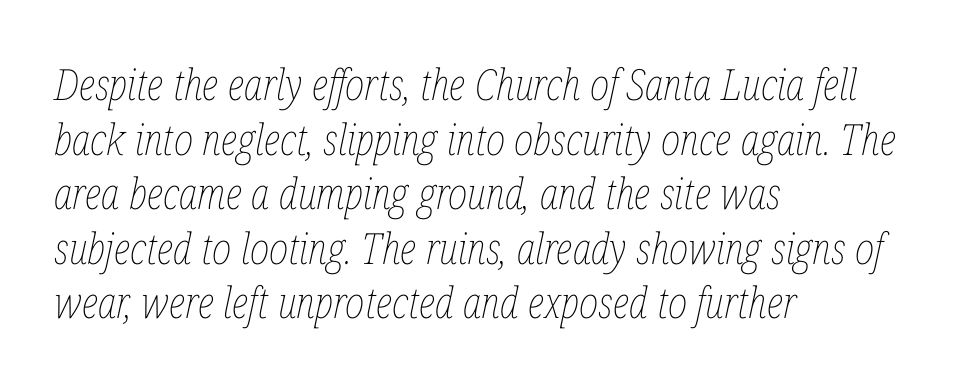
The image shows 43 px thin, condensed type, italic (leaning right); set left-aligned, normal line spacing (1.27x), normal letter spacing, not underlined; low stroke contrast and a medium x-height.
